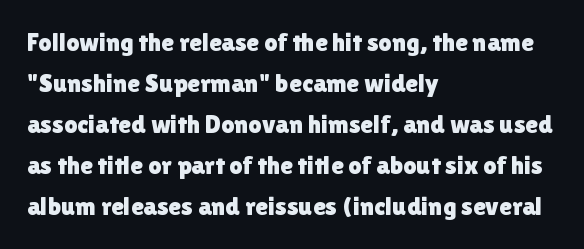
Q: Is the text italic (slanted)? A: No, it is upright.
Q: Is the text underlined? A: No.
Q: How is the paragraph aligned? A: Left-aligned.
Q: Is the spacing between letters normal or unusually wide? A: Normal.
Q: Is the spacing between lines tight, normal or loose? A: Normal.
